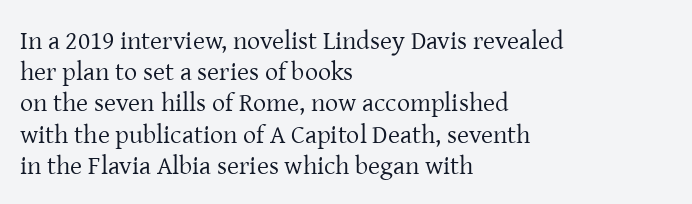
{"italic": "no", "bold": "no", "underline": "no", "align": "left", "line_spacing_ratio": 1.2, "letter_spacing": "normal", "letter_spacing_em": 0.0, "glyph_px": 26}
